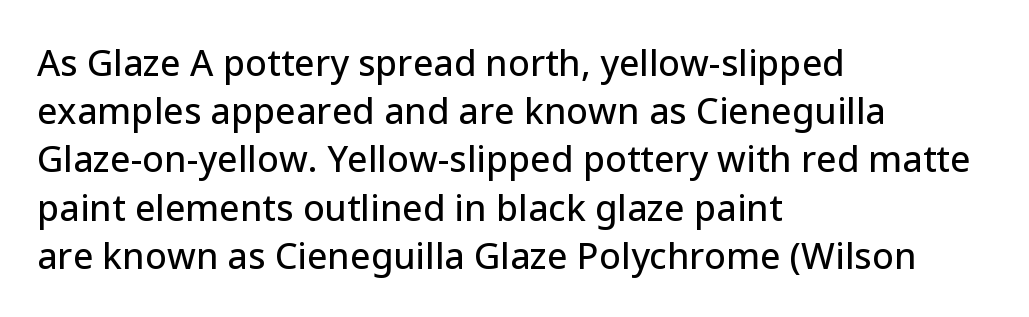
{"serif": "no", "italic": "no", "width": "normal", "stroke_contrast": "low", "x_height": "medium", "monospaced": "no", "underline": "no", "align": "left", "line_spacing": "normal", "line_spacing_ratio": 1.34, "letter_spacing": "normal", "letter_spacing_em": 0.0, "glyph_px": 36}
